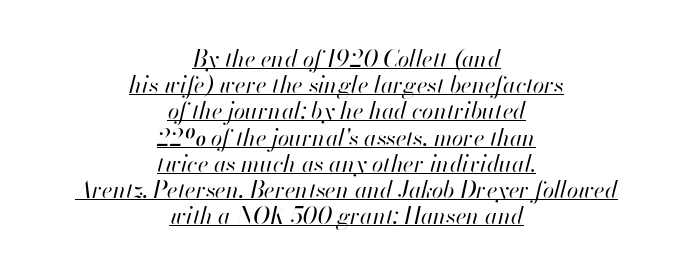
{"italic": "yes", "lean": "right", "slant_degrees": 13, "bold": "no", "underline": "yes", "align": "center", "line_spacing": "tight", "line_spacing_ratio": 1.14, "letter_spacing": "normal", "letter_spacing_em": 0.0, "glyph_px": 23}
